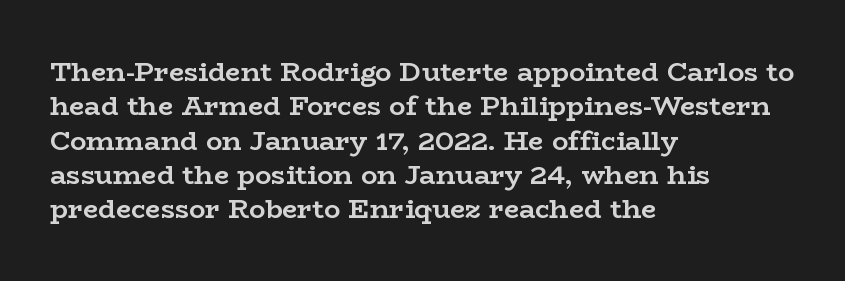
{"italic": "no", "bold": "yes", "underline": "no", "align": "left", "line_spacing": "normal", "line_spacing_ratio": 1.27, "letter_spacing": "normal", "letter_spacing_em": 0.0, "glyph_px": 27}
